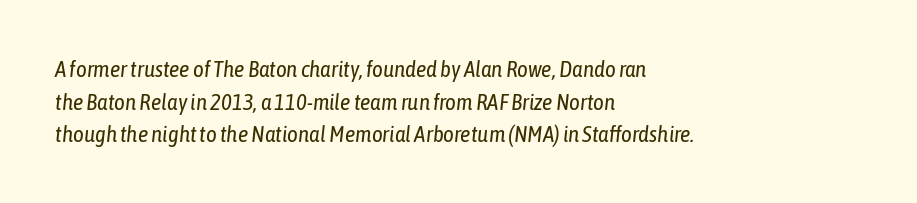
The image shows 23 px text type, italic (leaning right); set left-aligned, normal line spacing (1.42x), normal letter spacing, not underlined.
